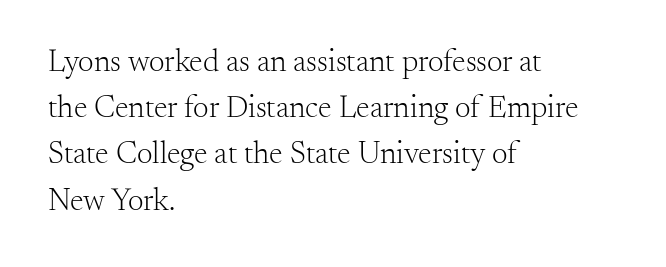
Q: Is the text bold? A: No.
Q: Is the text italic (slanted)? A: No, it is upright.
Q: Is the typeface a serif or a sans-serif typeface? A: Serif.
Q: Is the text underlined? A: No.
Q: How is the paragraph aligned? A: Left-aligned.
Q: Is the spacing between letters normal or unusually wide? A: Normal.
Q: Is the spacing between lines tight, normal or loose? A: Normal.
Q: Width (condensed, normal, or wide)? A: Normal.
Q: Stroke contrast? A: Medium.
Q: x-height? A: Small.
Q: Monospaced? A: No.
